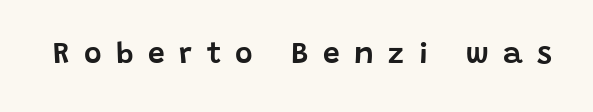
Q: Is the text italic (slanted)? A: No, it is upright.
Q: Is the typeface a serif or a sans-serif typeface? A: Sans-serif.
Q: Is the text underlined? A: No.
Q: Is the spacing between letters normal or unusually wide? A: Unusually wide.
Q: Width (condensed, normal, or wide)? A: Normal.
Q: Stroke contrast? A: Low.
Q: x-height? A: Large.
Q: Monospaced? A: No.
